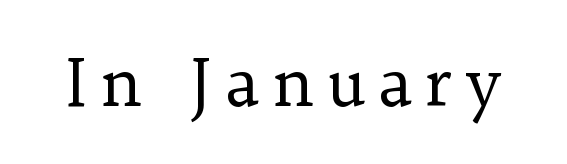
Think of a printed novel: that variable character pitch is what you see here. This is not heavy type; no bold has been used. The strip under each line holds only bare page. In terms of letterform style, serifs are clearly present.
